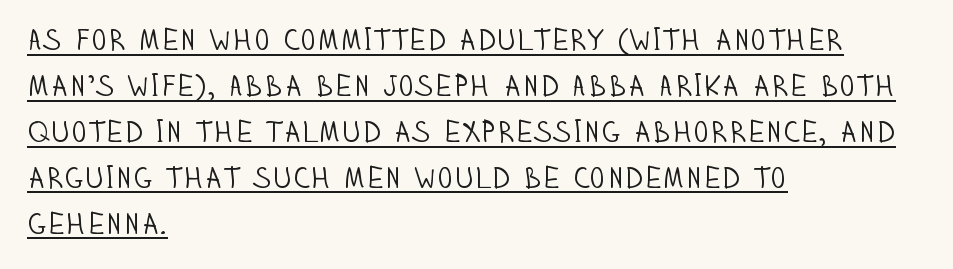
The image shows 30 px light, condensed sans-serif type, upright; set left-aligned, normal line spacing (1.53x), normal letter spacing, underlined; low stroke contrast and a large x-height.
